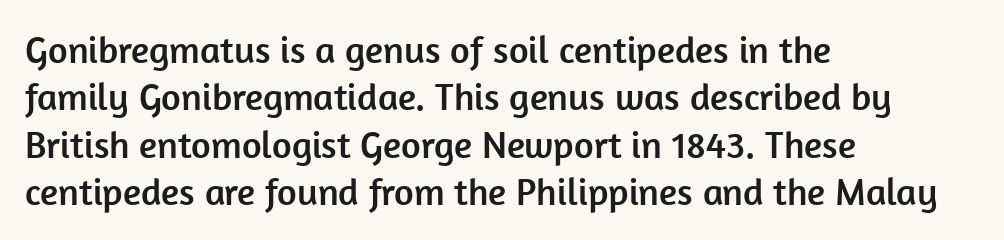
{"serif": "no", "italic": "no", "width": "normal", "stroke_contrast": "low", "x_height": "medium", "monospaced": "no", "underline": "no", "align": "left", "line_spacing": "normal", "line_spacing_ratio": 1.25, "letter_spacing": "normal", "letter_spacing_em": 0.0, "glyph_px": 38}
